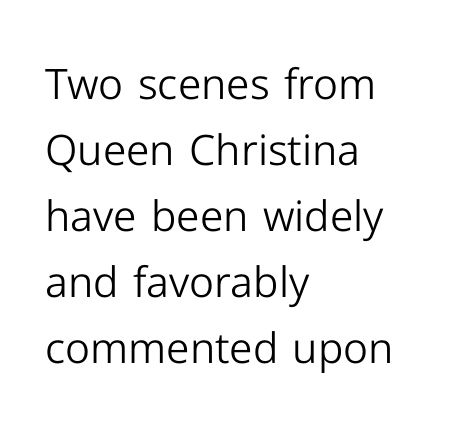
Q: Is the text bold? A: No.
Q: Is the text italic (slanted)? A: No, it is upright.
Q: Is the typeface a serif or a sans-serif typeface? A: Sans-serif.
Q: Is the text underlined? A: No.
Q: How is the paragraph aligned? A: Left-aligned.
Q: Is the spacing between letters normal or unusually wide? A: Normal.
Q: Is the spacing between lines tight, normal or loose? A: Normal.
Q: Width (condensed, normal, or wide)? A: Normal.
Q: Stroke contrast? A: Low.
Q: x-height? A: Medium.
Q: Monospaced? A: No.
